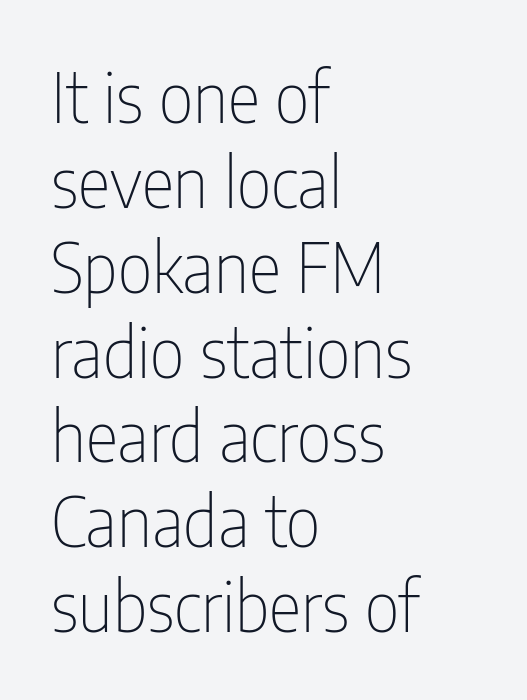
Q: Is the text bold? A: No.
Q: Is the text italic (slanted)? A: No, it is upright.
Q: Is the typeface a serif or a sans-serif typeface? A: Sans-serif.
Q: Is the text underlined? A: No.
Q: How is the paragraph aligned? A: Left-aligned.
Q: Is the spacing between letters normal or unusually wide? A: Normal.
Q: Width (condensed, normal, or wide)? A: Condensed.
Q: Stroke contrast? A: Low.
Q: x-height? A: Medium.
Q: Monospaced? A: No.
